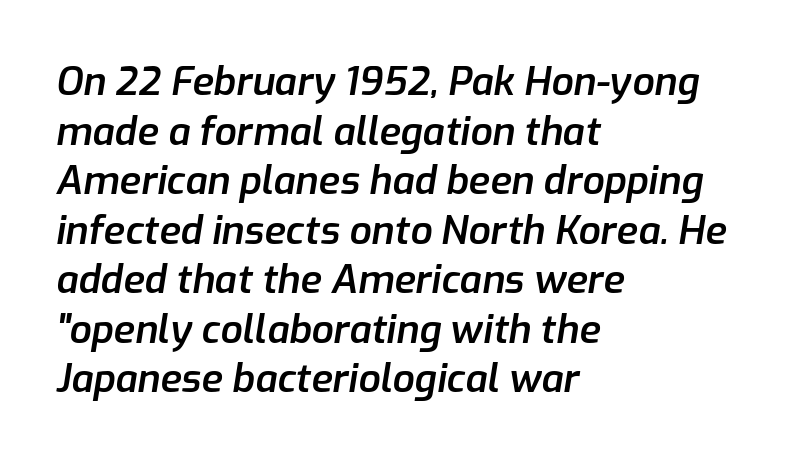
The image shows 39 px semibold type, italic (leaning right); set left-aligned, normal line spacing (1.27x), normal letter spacing, not underlined; low stroke contrast and a medium x-height.
